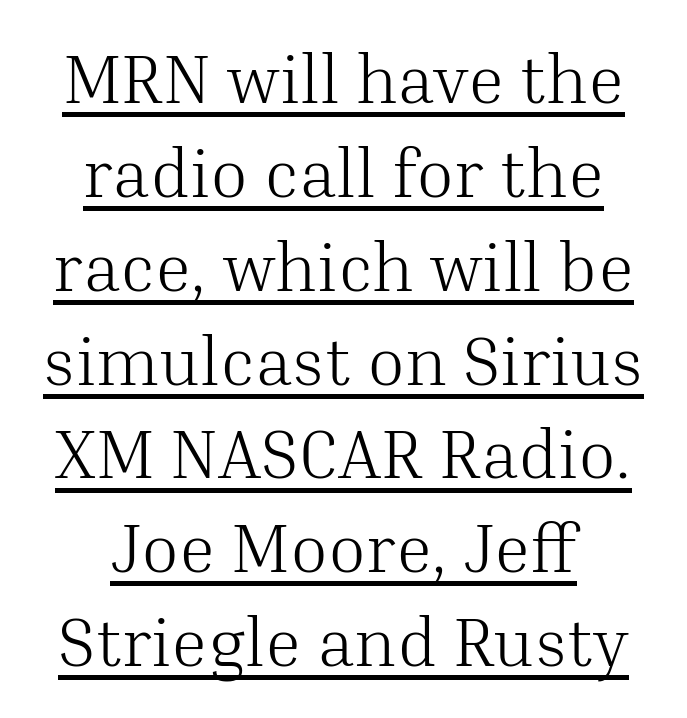
The image shows 69 px light serif type, upright; set centered, normal line spacing (1.36x), normal letter spacing, underlined; medium stroke contrast and a medium x-height.
